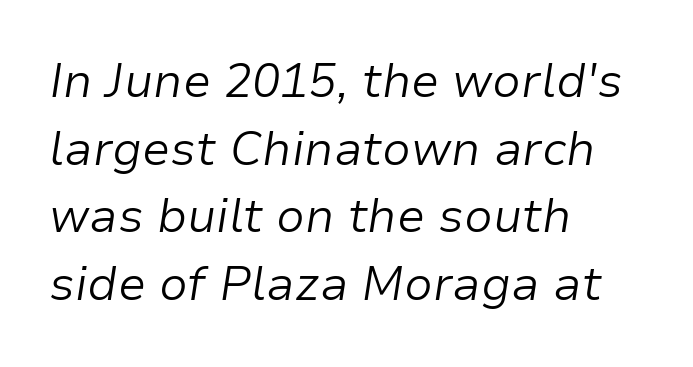
Tracking here is standard; glyphs follow each other at the usual distance. A typesetter would call this proportional, since set widths differ per character. Each stroke keeps to a modest, everyday thickness or less. The area under the type is left untouched. These lines sit exactly where default settings would place them. Slanted lettering throughout.
